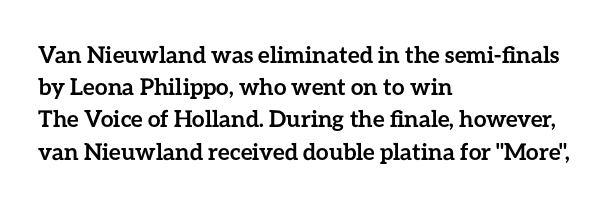
{"italic": "no", "bold": "yes", "underline": "no", "align": "left", "line_spacing": "normal", "line_spacing_ratio": 1.4, "letter_spacing": "normal", "letter_spacing_em": 0.0, "glyph_px": 23}
